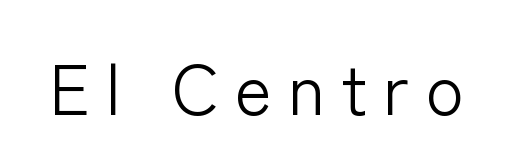
{"serif": "no", "italic": "no", "bold": "no", "weight": "light", "width": "normal", "stroke_contrast": "low", "x_height": "medium", "monospaced": "no", "underline": "no", "letter_spacing": "wide", "letter_spacing_em": 0.22, "glyph_px": 71}
